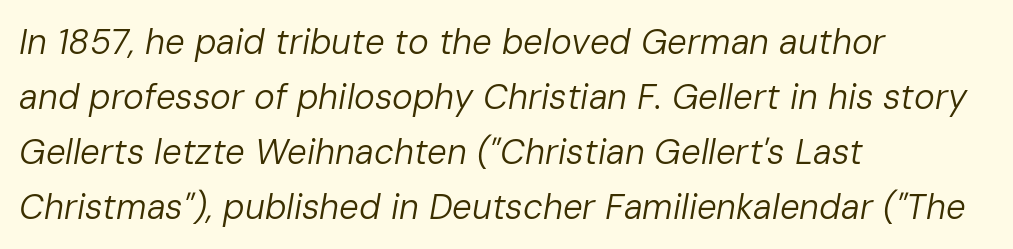
The image shows 35 px regular-weight type, italic (leaning right); set left-aligned, normal line spacing (1.57x), normal letter spacing, not underlined; low stroke contrast and a medium x-height.
